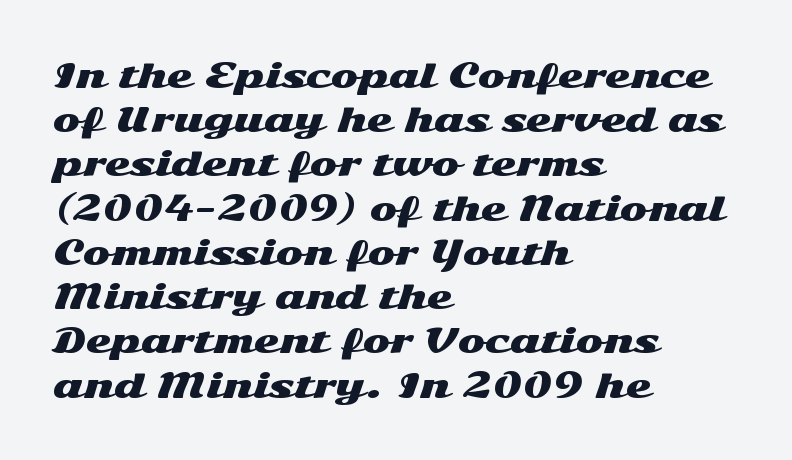
Lines of text with bare space underneath. The face used here is proportionally spaced, like ordinary book or web type. Does the type have serifs? No, each stem ends abruptly. Nothing unusual about the tracking: characters are spaced as the font intends. Reading down the block, your eye returns to a fixed left position each line.
